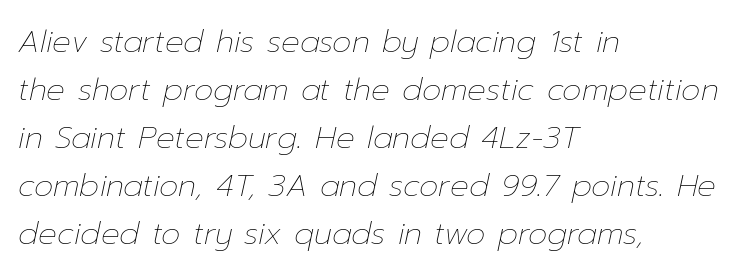
Q: Is the text bold? A: No.
Q: Is the text italic (slanted)? A: Yes, it leans right by about 12 degrees.
Q: Is the text underlined? A: No.
Q: How is the paragraph aligned? A: Left-aligned.
Q: Is the spacing between letters normal or unusually wide? A: Normal.
Q: Is the spacing between lines tight, normal or loose? A: Normal.
Q: Width (condensed, normal, or wide)? A: Normal.
Q: Stroke contrast? A: Low.
Q: x-height? A: Medium.
Q: Monospaced? A: No.
